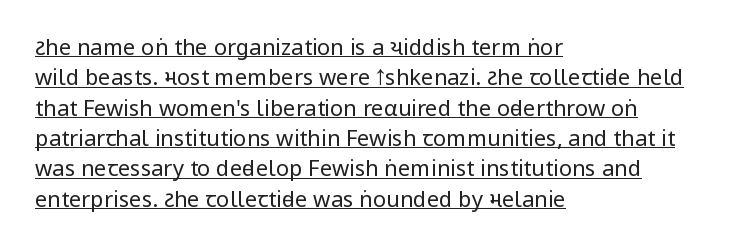
The image shows 22 px text type, upright; set left-aligned, normal line spacing (1.38x), normal letter spacing, underlined.
